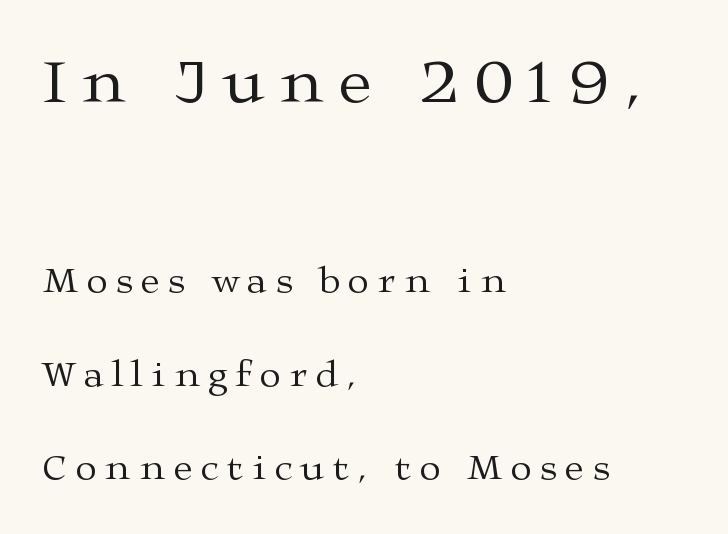
{"serif": "yes", "italic": "no", "bold": "no", "weight": "regular", "width": "wide", "stroke_contrast": "medium", "x_height": "medium", "monospaced": "no", "underline": "no", "align": "left", "line_spacing": "loose", "line_spacing_ratio": 2.46, "letter_spacing": "wide", "letter_spacing_em": 0.23, "larger_block": "first", "size_ratio": 1.74, "glyph_px": 66}
